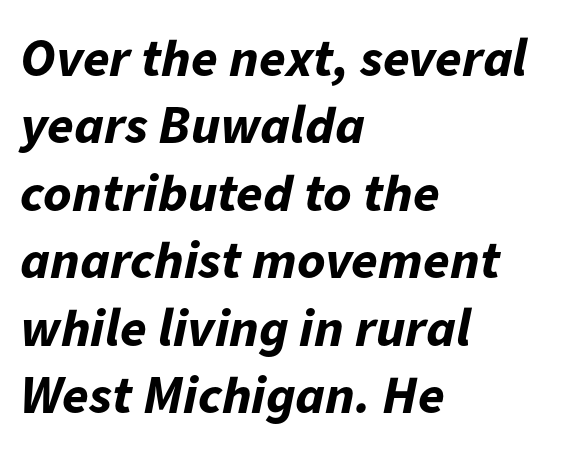
{"italic": "yes", "lean": "right", "slant_degrees": 11, "bold": "yes", "weight": "bold", "width": "normal", "stroke_contrast": "low", "x_height": "medium", "monospaced": "no", "underline": "no", "align": "left", "line_spacing": "normal", "line_spacing_ratio": 1.25, "letter_spacing": "normal", "letter_spacing_em": 0.0, "glyph_px": 54}
